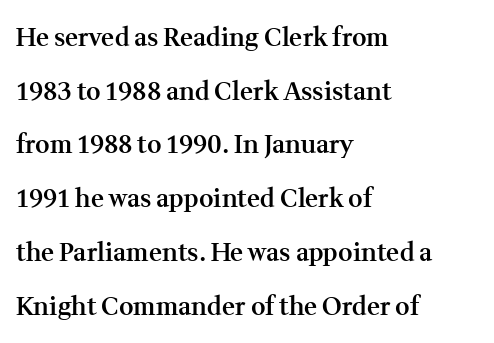
The image shows 25 px text type, upright; set left-aligned, loose line spacing (2.15x), normal letter spacing, not underlined.
